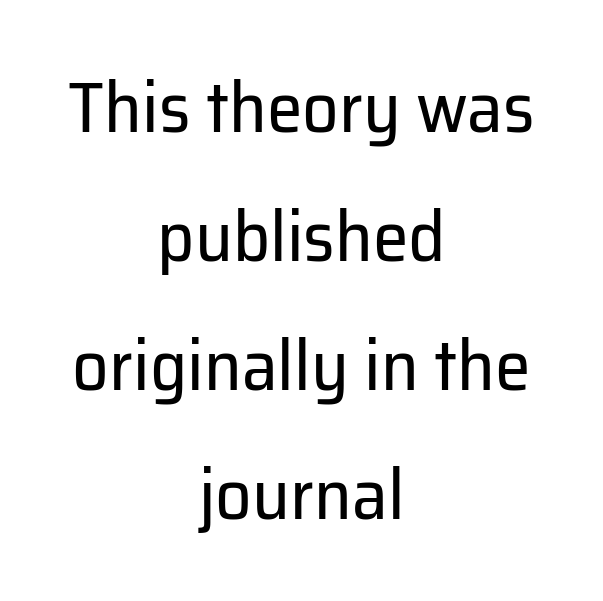
Q: Is the text bold? A: No.
Q: Is the text italic (slanted)? A: No, it is upright.
Q: Is the typeface a serif or a sans-serif typeface? A: Sans-serif.
Q: Is the text underlined? A: No.
Q: How is the paragraph aligned? A: Centered.
Q: Is the spacing between letters normal or unusually wide? A: Normal.
Q: Width (condensed, normal, or wide)? A: Normal.
Q: Stroke contrast? A: Low.
Q: x-height? A: Medium.
Q: Monospaced? A: No.
